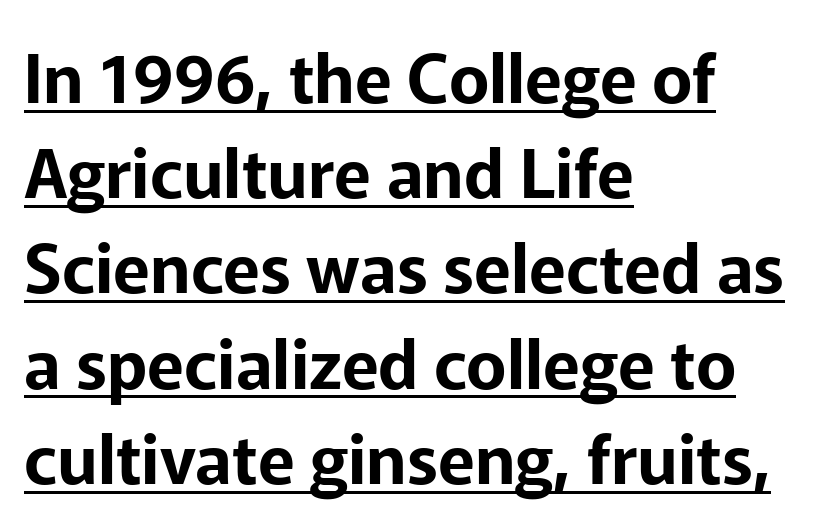
The image shows 68 px sans-serif type, upright; set left-aligned, normal line spacing (1.4x), normal letter spacing, underlined; low stroke contrast and a medium x-height.
